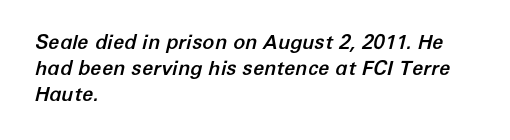
Q: Is the text italic (slanted)? A: Yes, it leans right by about 12 degrees.
Q: Is the text underlined? A: No.
Q: How is the paragraph aligned? A: Left-aligned.
Q: Is the spacing between letters normal or unusually wide? A: Normal.
Q: Is the spacing between lines tight, normal or loose? A: Normal.
